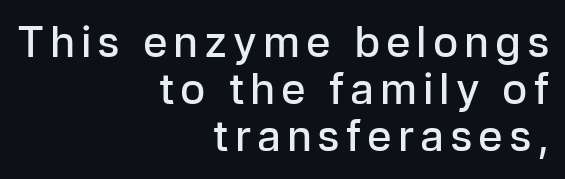
You can tell it's not italic because the verticals are truly vertical. The passage shown is typeset with a sans-serif family. Character widths vary here, with narrow letters taking less room than wide ones. A student would call this right alignment; a typographer would say flush right, rag left. As a designer I'd log this as weight 600, semibold.
